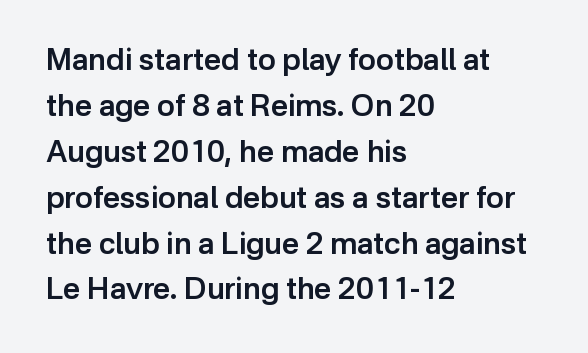
Type without underlining. One-word summary of the alignment: left. Style check: upright. Typographic density is moderately raised because the face is semibold. Regarding leading, the lines here are spaced in the standard way. Spacing verdict: proportional, widths tailored to each character.
